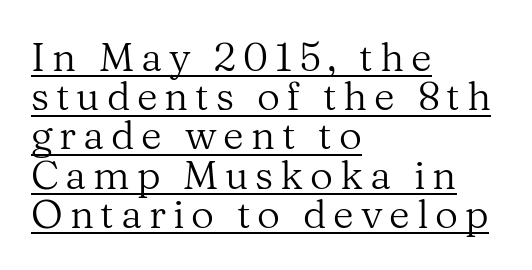
{"serif": "yes", "italic": "no", "bold": "no", "weight": "regular", "width": "normal", "stroke_contrast": "medium", "x_height": "medium", "monospaced": "no", "underline": "yes", "align": "left", "line_spacing": "tight", "line_spacing_ratio": 0.98, "glyph_px": 40}
